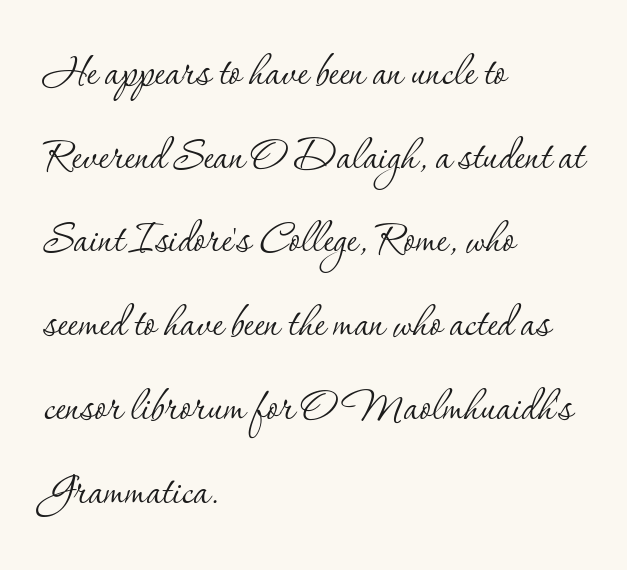
Q: Is the text bold? A: No.
Q: Is the text italic (slanted)? A: Yes.
Q: Is the typeface a serif or a sans-serif typeface? A: Serif.
Q: Is the text underlined? A: No.
Q: How is the paragraph aligned? A: Left-aligned.
Q: Is the spacing between letters normal or unusually wide? A: Normal.
Q: Is the spacing between lines tight, normal or loose? A: Normal.
Q: Width (condensed, normal, or wide)? A: Normal.
Q: Stroke contrast? A: Low.
Q: x-height? A: Small.
Q: Monospaced? A: No.
